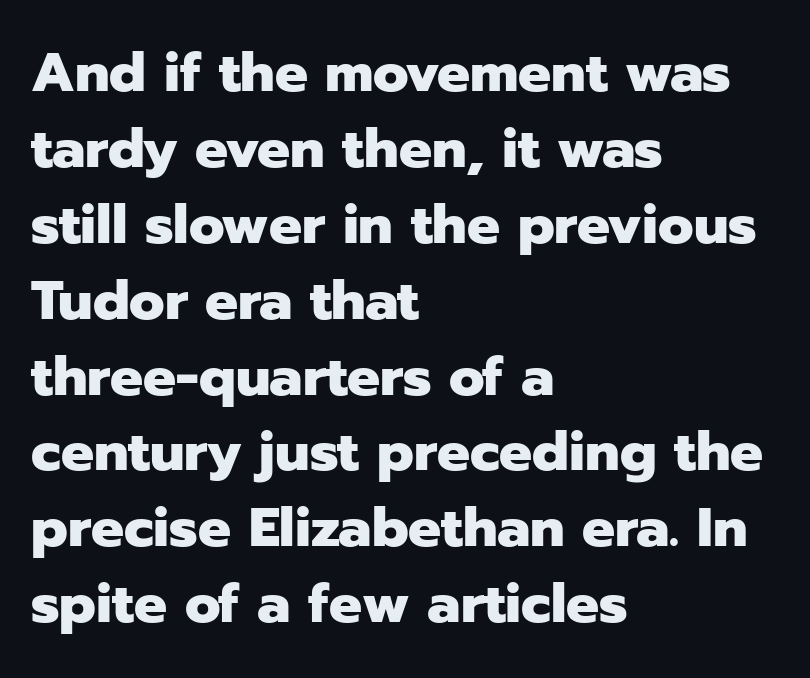
Summary of vertical rhythm: regular, with standard interline spacing. A roman cut, with each character standing at attention. Nobody drew a line under any word here. Think of a printed novel: that variable character pitch is what you see here. Serif or sans? Sans — the stroke terminals are bare.
